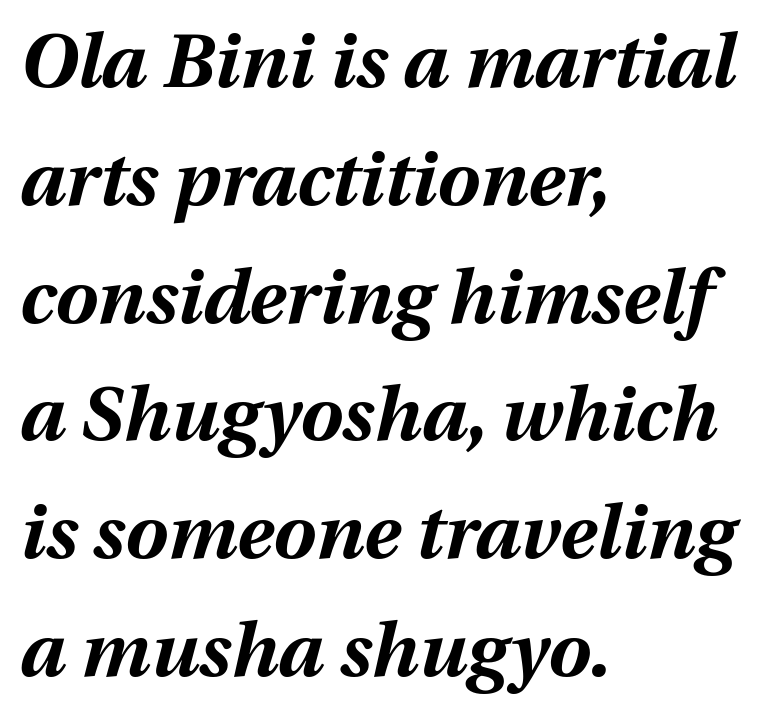
Q: Is the text bold? A: Yes.
Q: Is the text italic (slanted)? A: Yes, it leans right by about 12 degrees.
Q: Is the text underlined? A: No.
Q: How is the paragraph aligned? A: Left-aligned.
Q: Is the spacing between letters normal or unusually wide? A: Normal.
Q: Is the spacing between lines tight, normal or loose? A: Normal.
Q: Width (condensed, normal, or wide)? A: Normal.
Q: Stroke contrast? A: Medium.
Q: x-height? A: Medium.
Q: Monospaced? A: No.
